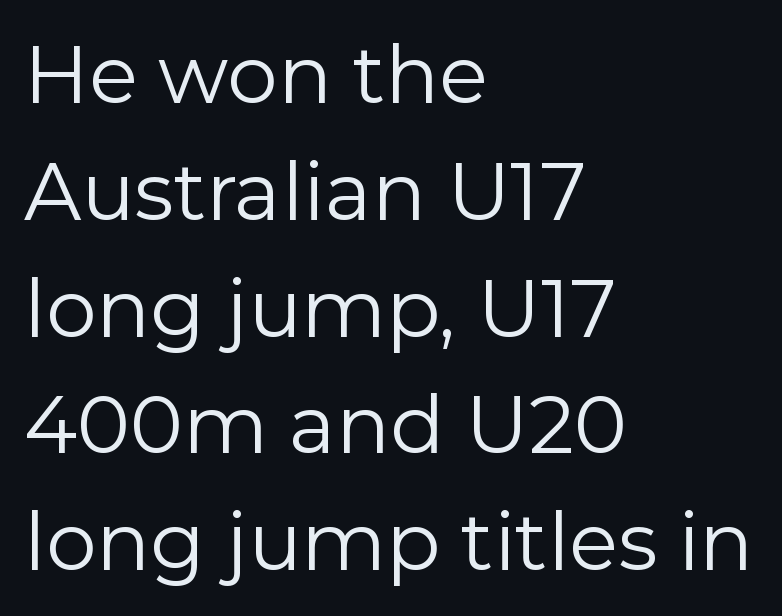
Proportional: the letters do not fall into vertical columns. Inter-character spacing is left at the font's built-in metrics. Ink coverage per letter is moderate at most. The passage shown is not underscored anywhere. Nothing sits at the stroke ends, so this counts as sans-serif.
